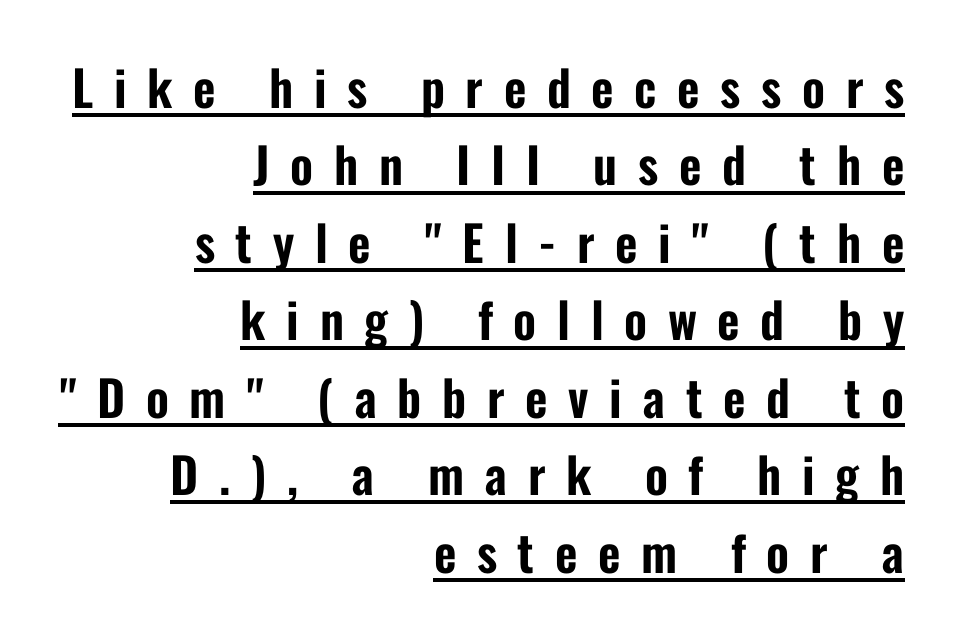
Posture: vertical. The designer went with a sans here, leaving each stem footless. These lines have a slow, spaced-out rhythm from letter to letter. Honestly, the row spacing looks completely unremarkable. This sample is right-justified, so line beginnings fall wherever the words allow.
